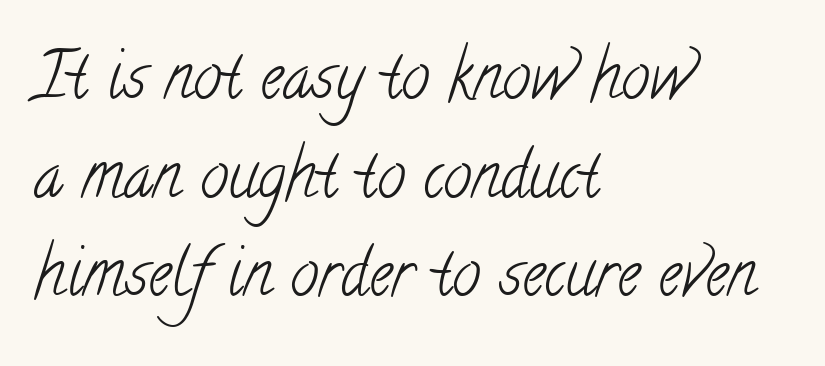
Q: Is the text bold? A: No.
Q: Is the text underlined? A: No.
Q: How is the paragraph aligned? A: Left-aligned.
Q: Is the spacing between letters normal or unusually wide? A: Normal.
Q: Is the spacing between lines tight, normal or loose? A: Normal.
Q: Width (condensed, normal, or wide)? A: Condensed.
Q: Stroke contrast? A: Low.
Q: x-height? A: Small.
Q: Monospaced? A: No.
